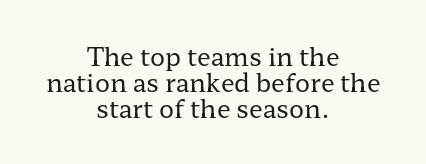
Nobody touched the tracking dial on this one. This rendering uses center alignment, leaving both contours irregular but symmetric. Words float on clear page, feet unadorned. You could barely slide anything between these rows. The typography opts for an upright posture over an oblique one. Letters have the restrained weight of plain body copy at most.
